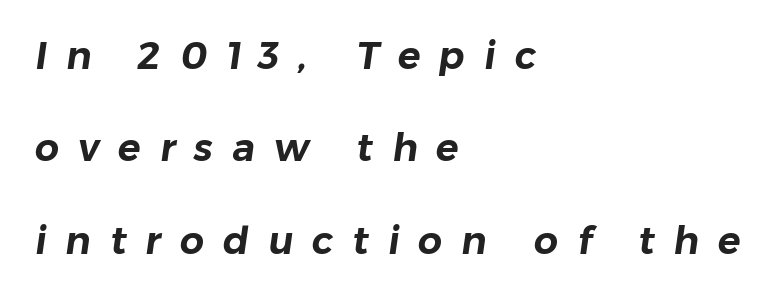
Reading down the block, your eye returns to a fixed left position each line. The specimen omits any rule beneath the text block's lines. Airy leading. Spacing verdict: proportional, widths tailored to each character. A typesetter would call this heavily tracked-out type. This sample uses a sans-serif face.
